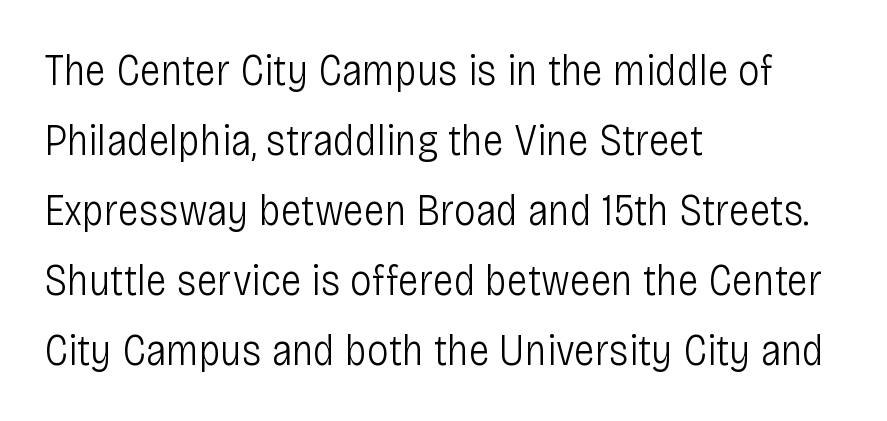
Q: Is the text bold? A: No.
Q: Is the text italic (slanted)? A: No, it is upright.
Q: Is the typeface a serif or a sans-serif typeface? A: Sans-serif.
Q: Is the text underlined? A: No.
Q: How is the paragraph aligned? A: Left-aligned.
Q: Is the spacing between letters normal or unusually wide? A: Normal.
Q: Is the spacing between lines tight, normal or loose? A: Normal.
Q: Width (condensed, normal, or wide)? A: Condensed.
Q: Stroke contrast? A: Low.
Q: x-height? A: Large.
Q: Monospaced? A: No.
